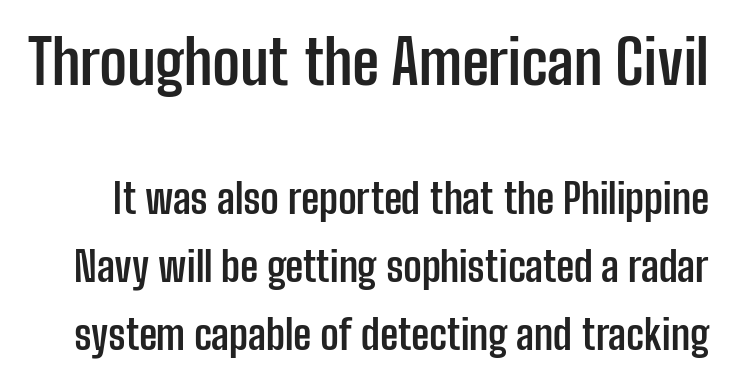
Q: Is the text bold? A: Yes.
Q: Is the text italic (slanted)? A: No, it is upright.
Q: Is the typeface a serif or a sans-serif typeface? A: Sans-serif.
Q: Is the text underlined? A: No.
Q: Is the spacing between letters normal or unusually wide? A: Normal.
Q: Is the spacing between lines tight, normal or loose? A: Normal.
Q: Which block of text is set in a larger size, the first (top) or the second (bottom)? A: The first (top) one.
Q: Width (condensed, normal, or wide)? A: Condensed.
Q: Stroke contrast? A: Low.
Q: x-height? A: Medium.
Q: Monospaced? A: No.
